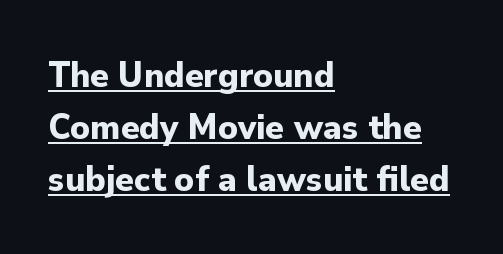
The image shows 38 px bold sans-serif type, upright; set left-aligned, normal line spacing (1.37x), normal letter spacing, underlined; low stroke contrast and a small x-height.
